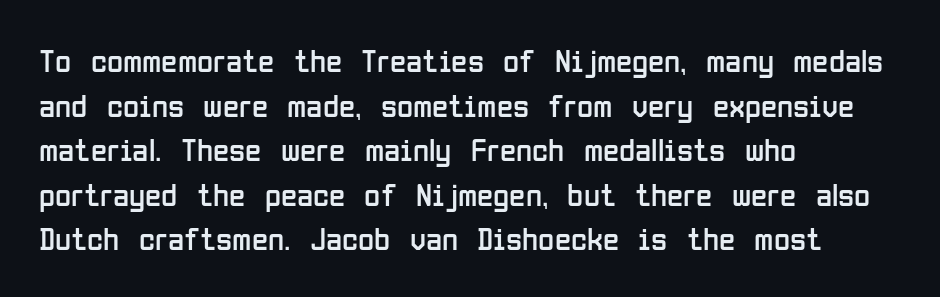
The setting favours the left margin, as ordinary paragraphs usually do. A typesetter would mark this as roman, not italic. Spacing verdict: proportional, widths tailored to each character. This rendering employs a face without finishing strokes, i.e., a sans-serif. No extra tracking has been applied to these lines.
